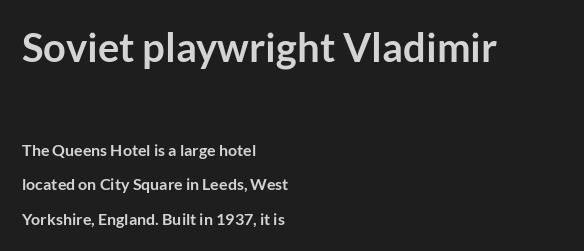
The image shows 40 px semibold sans-serif type, upright; set left-aligned, loose line spacing (2.15x), normal letter spacing, not underlined; the first (top) block is 2.5x larger; low stroke contrast and a medium x-height.
